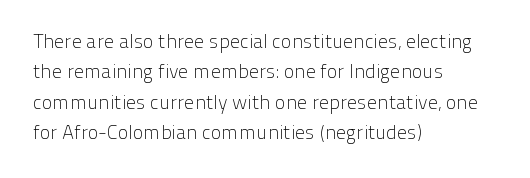
The image shows 20 px text type, upright; set left-aligned, normal line spacing (1.52x), normal letter spacing, not underlined.
